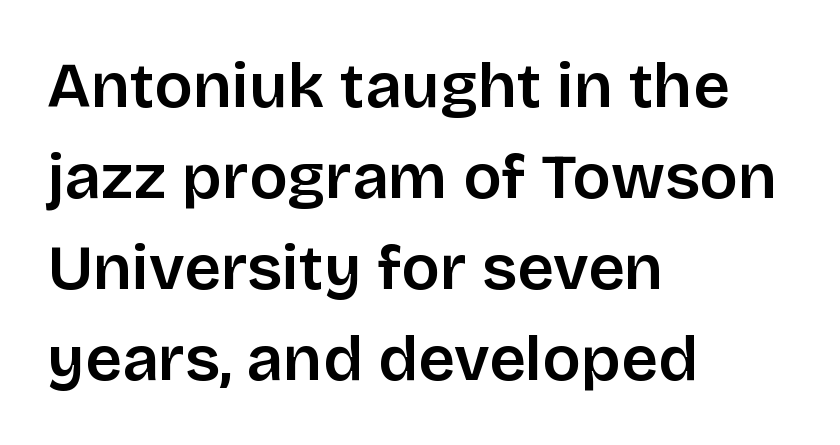
The image shows 64 px sans-serif type, upright; set left-aligned, normal line spacing (1.42x), normal letter spacing, not underlined; low stroke contrast and a large x-height.
